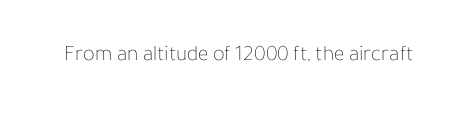
{"italic": "no", "bold": "no", "underline": "no", "letter_spacing": "normal", "letter_spacing_em": 0.0, "glyph_px": 22}
